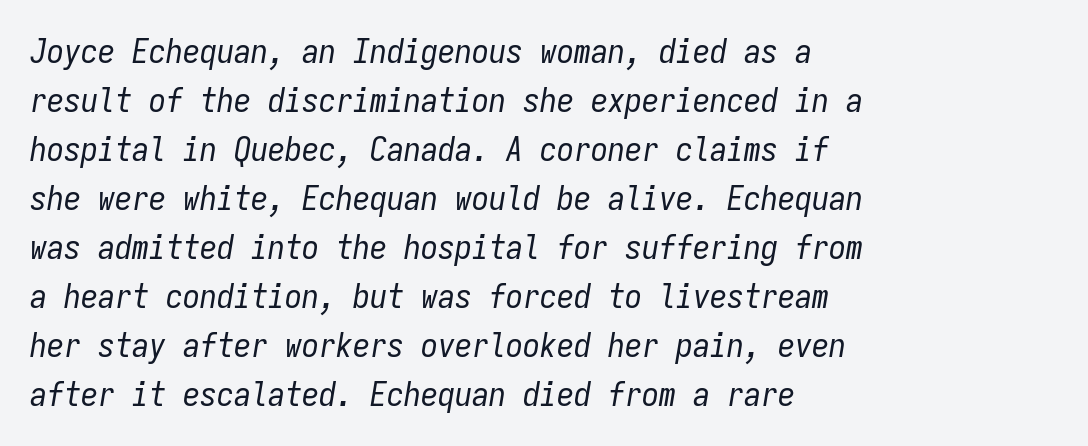
Look at the tracking — it's just the regular setting, nothing added. Vertically, the passage feels balanced, rows spaced as you'd expect. This sample has the even, mechanical cadence of fixed-width lettering. Heaviness? Minimal to ordinary, like unemphasized prose. Designer's note — italics engaged.
